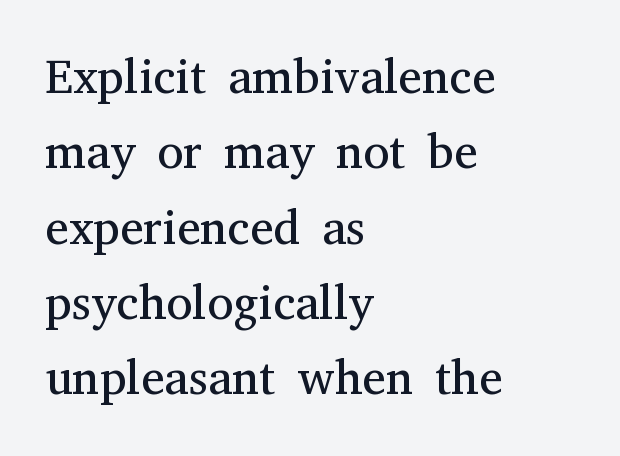
The image shows 48 px regular-weight serif type, upright; set left-aligned, normal line spacing (1.57x), normal letter spacing, not underlined; medium stroke contrast and a medium x-height.
